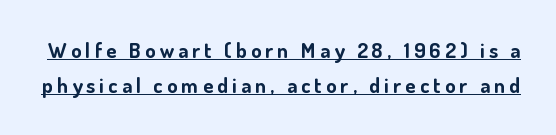
{"italic": "no", "bold": "yes", "underline": "yes", "line_spacing": "normal", "line_spacing_ratio": 1.67, "letter_spacing": "wide", "letter_spacing_em": 0.2, "glyph_px": 21}
